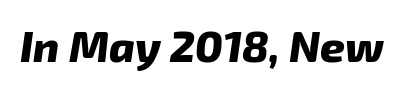
Q: Is the text bold? A: Yes.
Q: Is the text italic (slanted)? A: Yes, it leans right by about 8 degrees.
Q: Is the text underlined? A: No.
Q: Is the spacing between letters normal or unusually wide? A: Normal.
Q: Width (condensed, normal, or wide)? A: Normal.
Q: Stroke contrast? A: Low.
Q: x-height? A: Medium.
Q: Monospaced? A: No.
